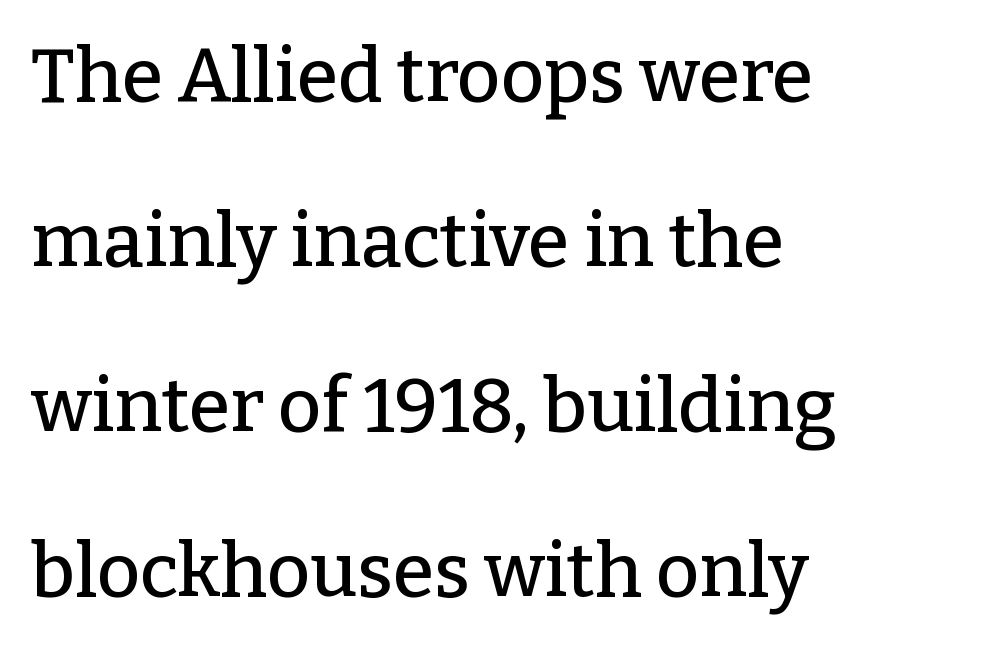
This sample trades compactness for vertical openness between lines. How are the letters spaced? Ordinarily, with no added tracking. Is this a fixed-width face? No — the glyphs have proportional, varying widths. Italic? Not at all — the glyphs are vertical.
